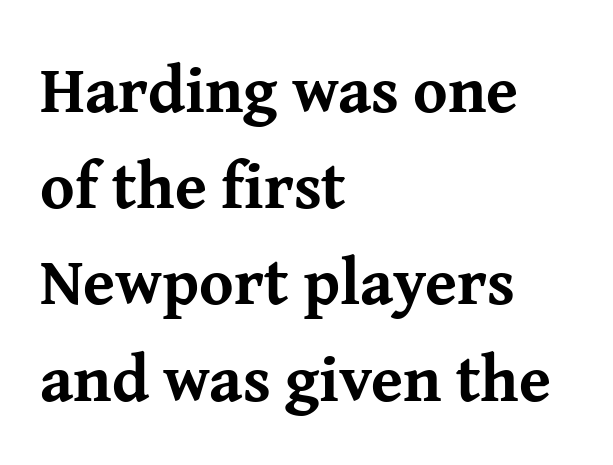
The image shows 65 px bold serif type, upright; set left-aligned, normal line spacing (1.48x), normal letter spacing, not underlined; medium stroke contrast and a medium x-height.
